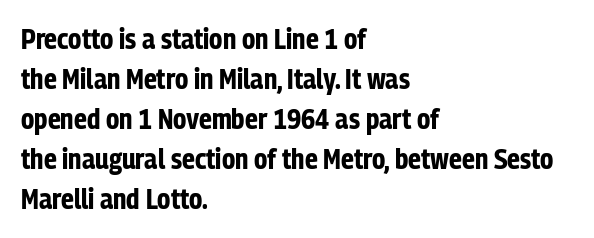
The image shows 28 px bold, condensed sans-serif type, upright; set left-aligned, normal line spacing (1.43x), normal letter spacing, not underlined; low stroke contrast and a medium x-height.
